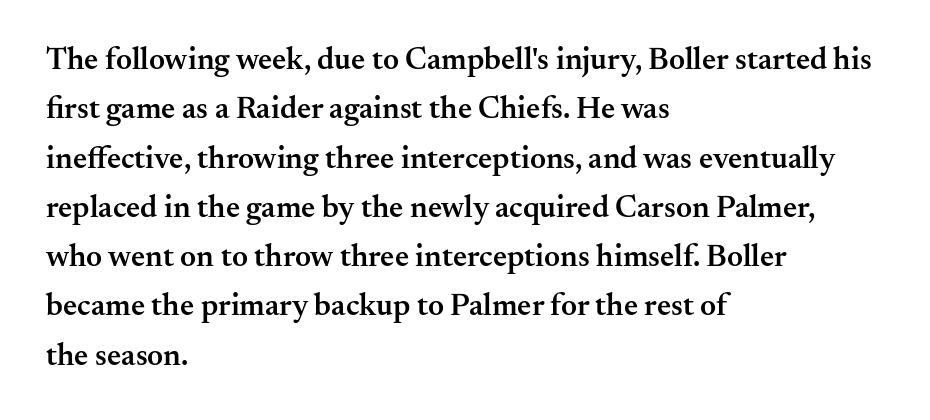
The image shows 31 px semibold serif type, upright; set left-aligned, normal line spacing (1.59x), normal letter spacing, not underlined; medium stroke contrast and a small x-height.
